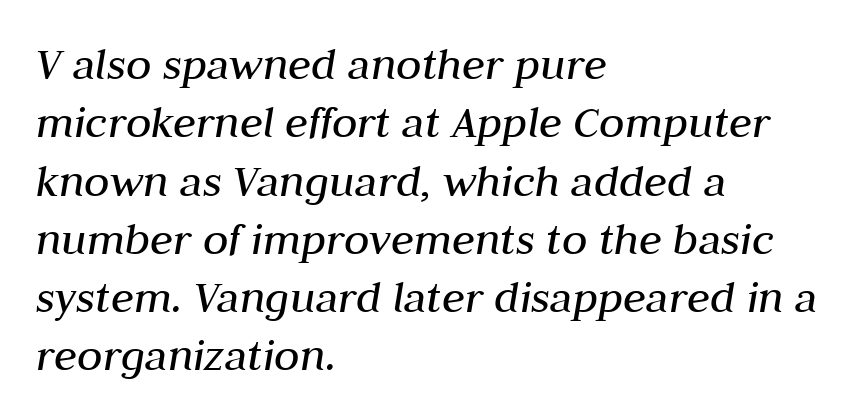
Q: Is the text bold? A: No.
Q: Is the text italic (slanted)? A: Yes, it leans right by about 10 degrees.
Q: Is the text underlined? A: No.
Q: How is the paragraph aligned? A: Left-aligned.
Q: Is the spacing between letters normal or unusually wide? A: Normal.
Q: Width (condensed, normal, or wide)? A: Normal.
Q: Stroke contrast? A: Medium.
Q: x-height? A: Medium.
Q: Monospaced? A: No.
